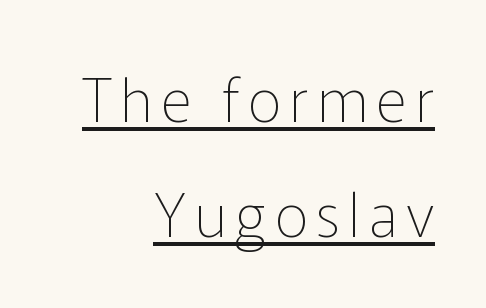
The image shows 60 px thin sans-serif type, upright; set right-aligned, loose line spacing (1.92x), underlined; low stroke contrast and a medium x-height.
